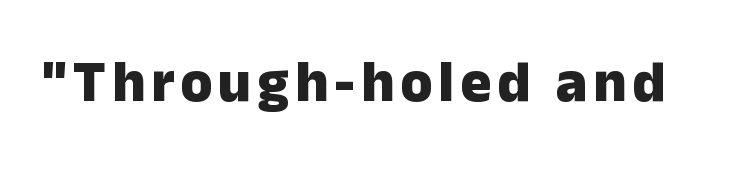
This is roman type, the default non-slanted kind. Rule under the text: the space is simply empty. Nothing sits at the stroke ends, so this counts as sans-serif. Weight check: bold — yes, fully. Think of a printed novel: that variable character pitch is what you see here.
